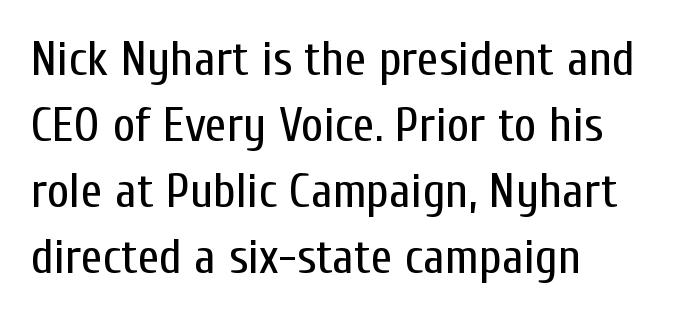
Q: Is the text bold? A: No.
Q: Is the text italic (slanted)? A: No, it is upright.
Q: Is the typeface a serif or a sans-serif typeface? A: Sans-serif.
Q: Is the text underlined? A: No.
Q: How is the paragraph aligned? A: Left-aligned.
Q: Is the spacing between letters normal or unusually wide? A: Normal.
Q: Is the spacing between lines tight, normal or loose? A: Normal.
Q: Width (condensed, normal, or wide)? A: Condensed.
Q: Stroke contrast? A: Low.
Q: x-height? A: Medium.
Q: Monospaced? A: No.
